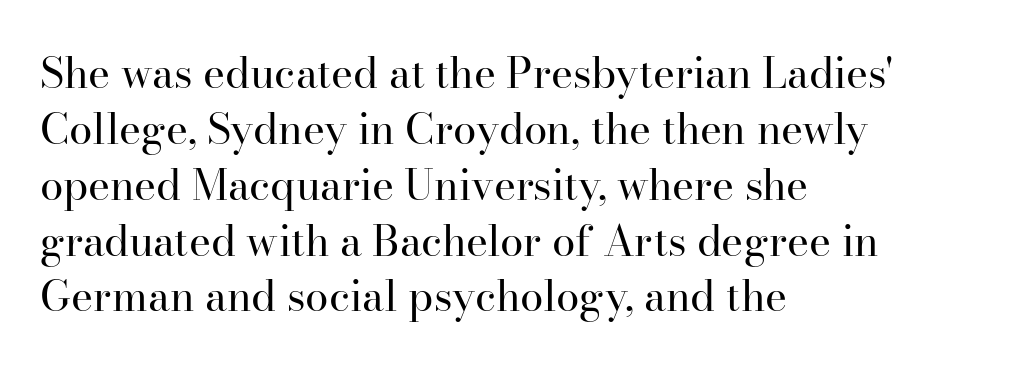
{"serif": "yes", "italic": "no", "bold": "no", "weight": "regular", "width": "normal", "stroke_contrast": "high", "x_height": "small", "monospaced": "no", "underline": "no", "align": "left", "line_spacing": "normal", "line_spacing_ratio": 1.33, "letter_spacing": "normal", "letter_spacing_em": 0.0, "glyph_px": 42}
